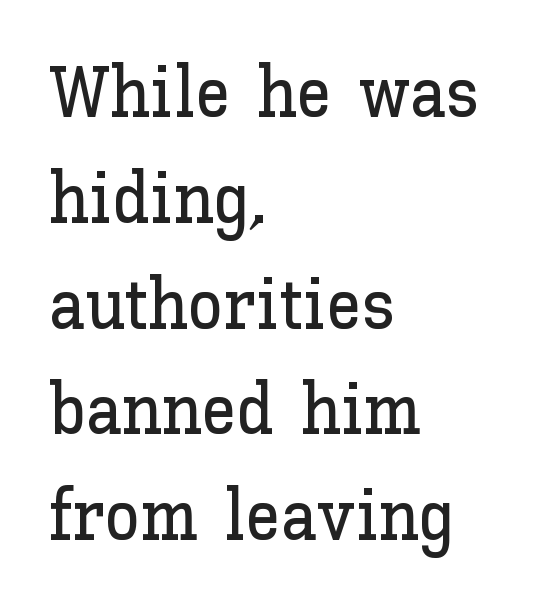
{"italic": "no", "width": "normal", "stroke_contrast": "low", "x_height": "medium", "monospaced": "no", "underline": "no", "align": "left", "line_spacing": "normal", "line_spacing_ratio": 1.49, "letter_spacing": "normal", "letter_spacing_em": 0.0, "glyph_px": 71}
